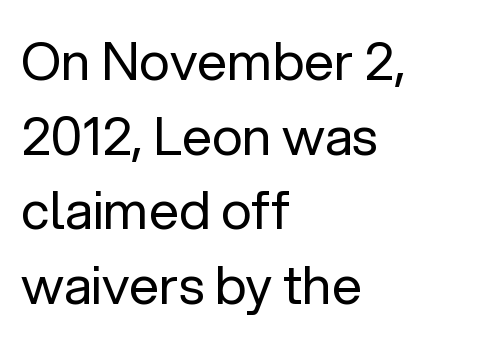
Unlike a traditional serif, this face leaves its strokes unadorned. Does the leading feel generous? No, just average. The characters are drawn with everyday or finer stroke widths. This sample uses plain, unmodified letter spacing.
